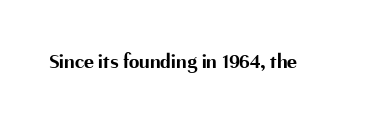
{"italic": "no", "bold": "yes", "underline": "no", "letter_spacing": "normal", "letter_spacing_em": 0.0, "glyph_px": 21}
